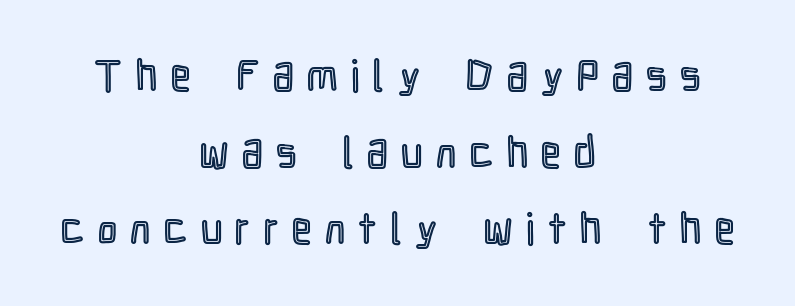
{"italic": "no", "width": "condensed", "x_height": "medium", "monospaced": "no", "underline": "no", "align": "center", "line_spacing_ratio": 1.78, "letter_spacing": "wide", "letter_spacing_em": 0.32, "glyph_px": 43}
